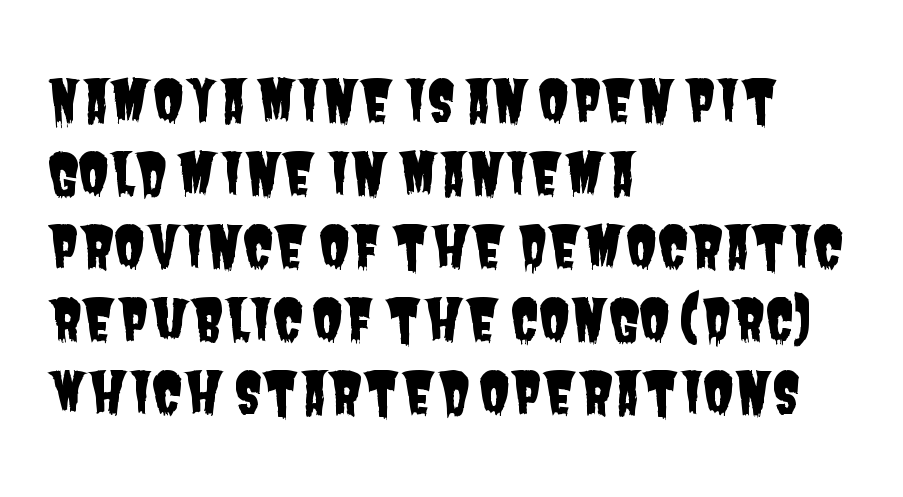
The block of text has a typical density, with ordinary space between rows. The face used here is proportionally spaced, like ordinary book or web type. The lines are quadded left. The face used here is rendered with its standard letterfit. The letters carry no serifs — their stems end cleanly without finishing strokes. The strip under each line holds only bare page.
